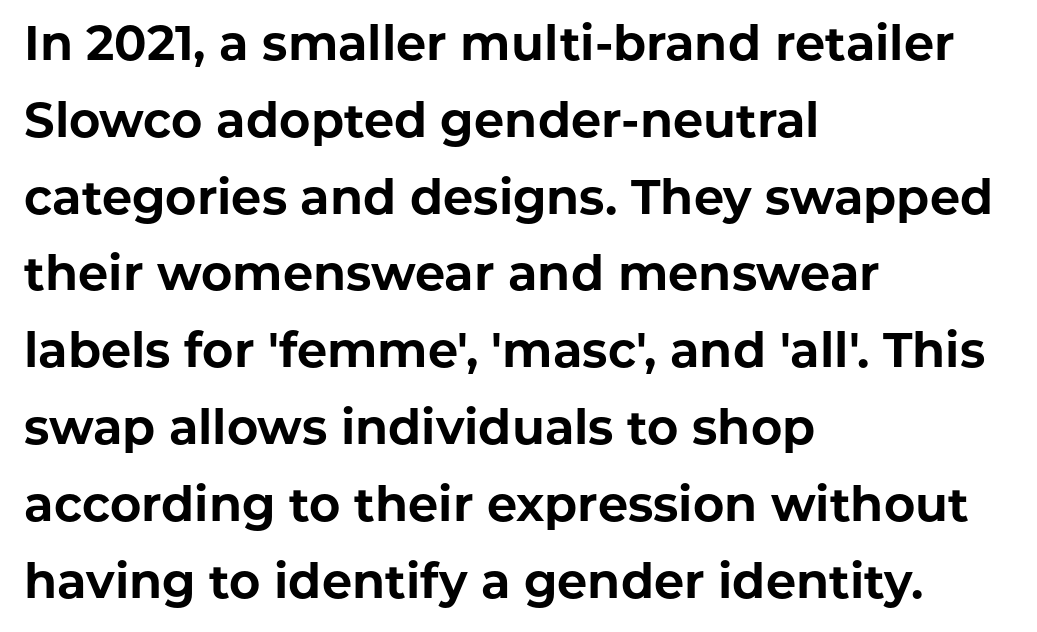
Q: Is the text bold? A: Yes.
Q: Is the text italic (slanted)? A: No, it is upright.
Q: Is the typeface a serif or a sans-serif typeface? A: Sans-serif.
Q: Is the text underlined? A: No.
Q: How is the paragraph aligned? A: Left-aligned.
Q: Is the spacing between letters normal or unusually wide? A: Normal.
Q: Is the spacing between lines tight, normal or loose? A: Normal.
Q: Width (condensed, normal, or wide)? A: Normal.
Q: Stroke contrast? A: Low.
Q: x-height? A: Medium.
Q: Monospaced? A: No.
